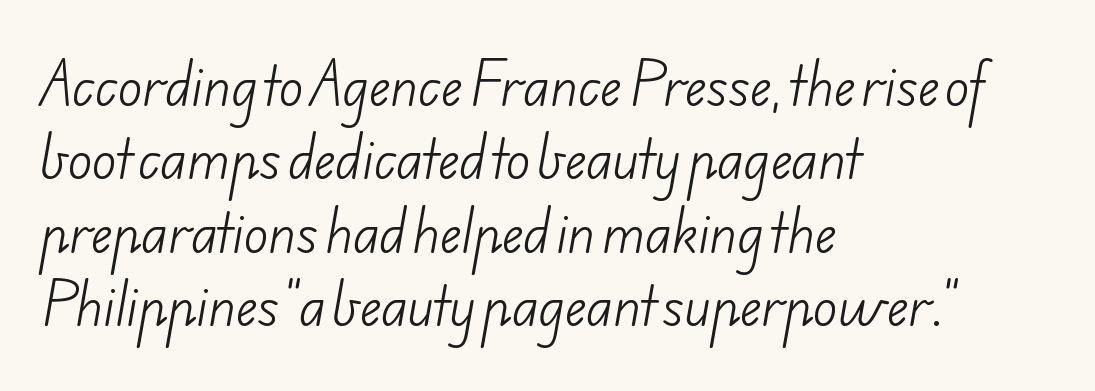
Q: Is the text bold? A: No.
Q: Is the typeface a serif or a sans-serif typeface? A: Sans-serif.
Q: Is the text underlined? A: No.
Q: How is the paragraph aligned? A: Left-aligned.
Q: Is the spacing between letters normal or unusually wide? A: Normal.
Q: Is the spacing between lines tight, normal or loose? A: Normal.
Q: Width (condensed, normal, or wide)? A: Normal.
Q: Stroke contrast? A: Low.
Q: x-height? A: Small.
Q: Monospaced? A: No.
